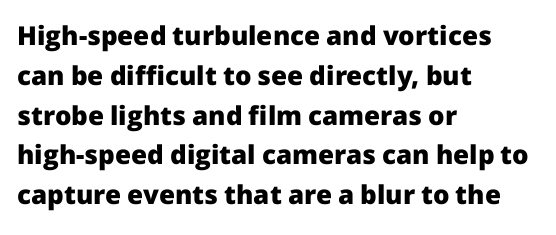
{"italic": "no", "bold": "yes", "underline": "no", "align": "left", "line_spacing": "normal", "line_spacing_ratio": 1.53, "letter_spacing": "normal", "letter_spacing_em": 0.0, "glyph_px": 26}
